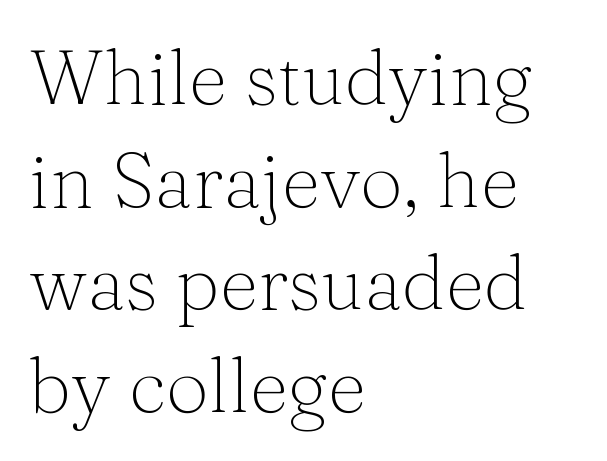
Caption: multi-line text, flush left, ragged right. Classification — serif. The space directly below the letters is spotless. This is the regular roman posture of the typeface. Do the characters align in a grid? No, the font is proportional. Horizontal bands of white between lines are of average thickness.
